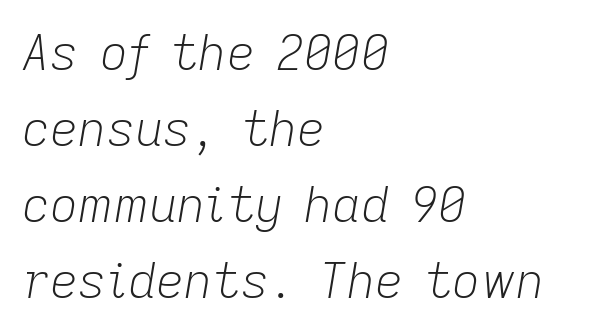
The image shows 49 px light type, italic (leaning right); set left-aligned, normal line spacing (1.55x), normal letter spacing, not underlined; low stroke contrast and a medium x-height.
